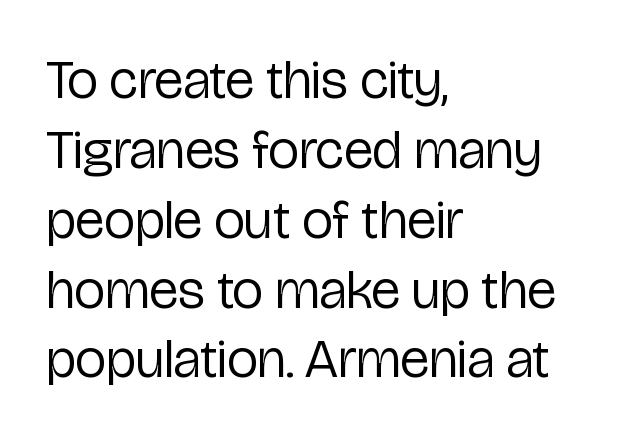
The image shows 55 px regular-weight, condensed sans-serif type, upright; set left-aligned, normal line spacing (1.27x), normal letter spacing, not underlined; low stroke contrast and a medium x-height.
